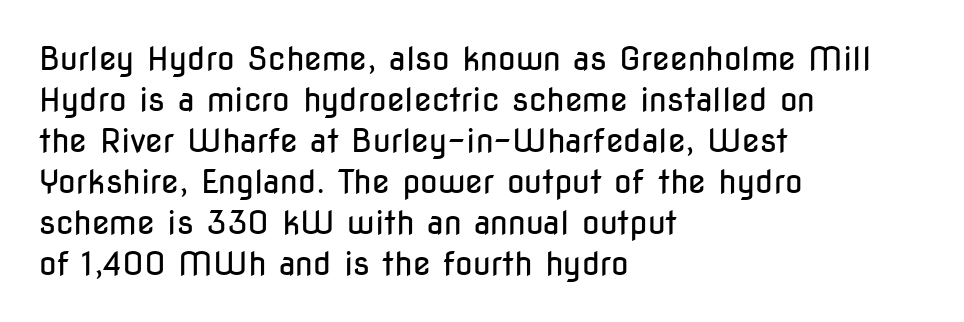
The image shows 32 px regular-weight, condensed sans-serif type, upright; set left-aligned, normal line spacing (1.28x), normal letter spacing, not underlined; low stroke contrast and a medium x-height.
